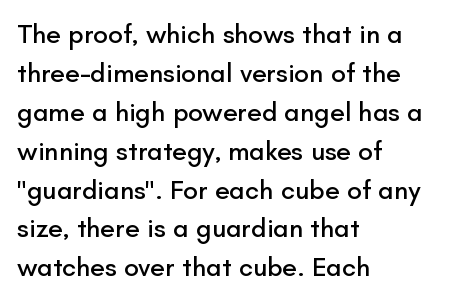
The image shows 27 px text type, upright; set left-aligned, normal line spacing (1.44x), normal letter spacing, not underlined.
